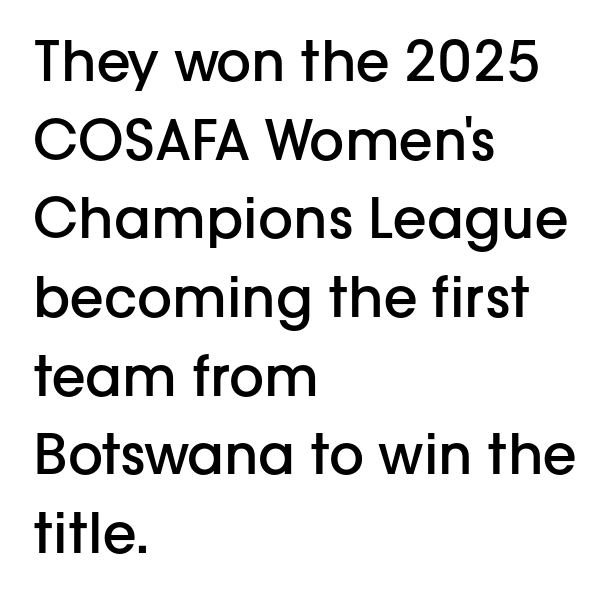
{"serif": "no", "italic": "no", "bold": "semi", "weight": "semibold", "width": "normal", "stroke_contrast": "low", "x_height": "medium", "monospaced": "no", "underline": "no", "align": "left", "line_spacing": "normal", "line_spacing_ratio": 1.43, "letter_spacing": "normal", "letter_spacing_em": 0.0, "glyph_px": 55}
